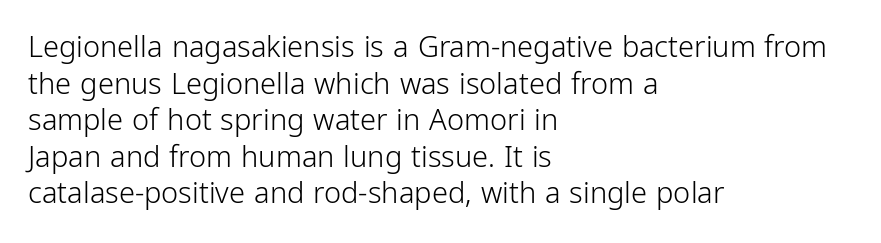
{"serif": "no", "italic": "no", "bold": "no", "weight": "light", "width": "condensed", "stroke_contrast": "low", "x_height": "medium", "monospaced": "no", "underline": "no", "align": "left", "line_spacing": "normal", "line_spacing_ratio": 1.26, "letter_spacing": "normal", "letter_spacing_em": 0.0, "glyph_px": 29}
